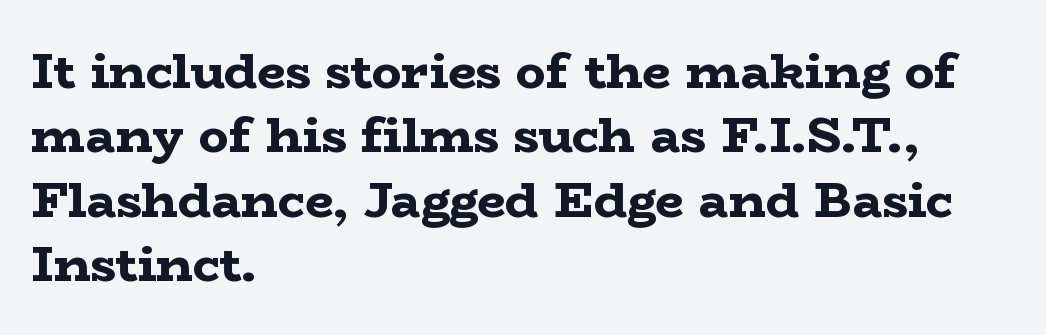
The image shows 50 px bold, wide serif type, upright; set left-aligned, normal line spacing (1.29x), normal letter spacing, not underlined; low stroke contrast and a medium x-height.
